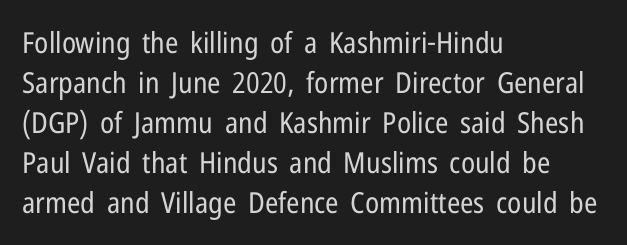
A quiet, ordinary-to-light weight characterises the typeface. Observe the ordinary spacing: letters are neighbours, not strangers. The rendering uses a moderate line-height, typical for paragraphs. The compositor pushed each line to the left boundary. Character widths vary here, with narrow letters taking less room than wide ones. If you drew a line through each stem, it would be perfectly vertical.
